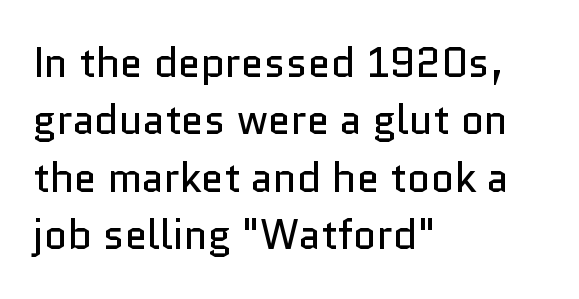
Vertical stems look standard width or narrower in stroke. The letters carry no serifs — their stems end cleanly without finishing strokes. Type without underlining. The lines are quadded left. Tracking here is standard; glyphs follow each other at the usual distance. Normally led — the rows are evenly, conventionally spaced.
